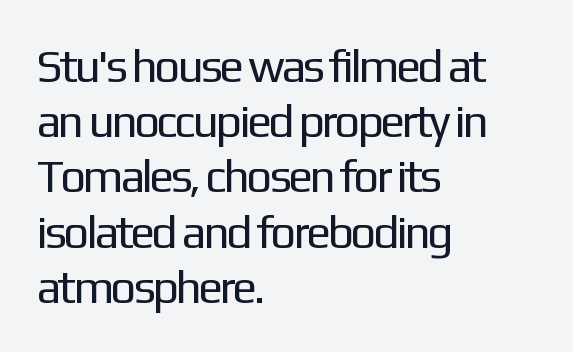
{"serif": "no", "italic": "no", "bold": "no", "weight": "regular", "width": "normal", "stroke_contrast": "low", "x_height": "medium", "monospaced": "no", "underline": "no", "align": "left", "line_spacing_ratio": 1.2, "letter_spacing": "normal", "letter_spacing_em": 0.0, "glyph_px": 46}
